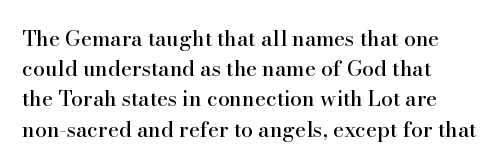
The image shows 21 px text type, upright; set left-aligned, normal line spacing (1.44x), normal letter spacing, not underlined.
